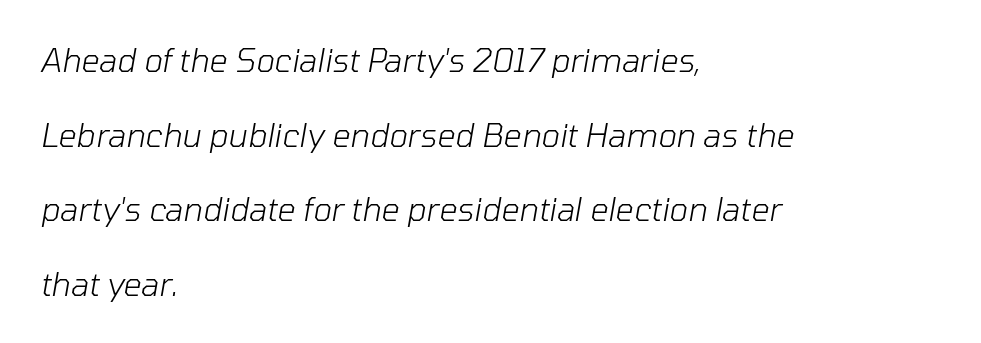
The image shows 32 px light type, italic (leaning right); set left-aligned, loose line spacing (2.33x), normal letter spacing, not underlined; low stroke contrast and a medium x-height.
